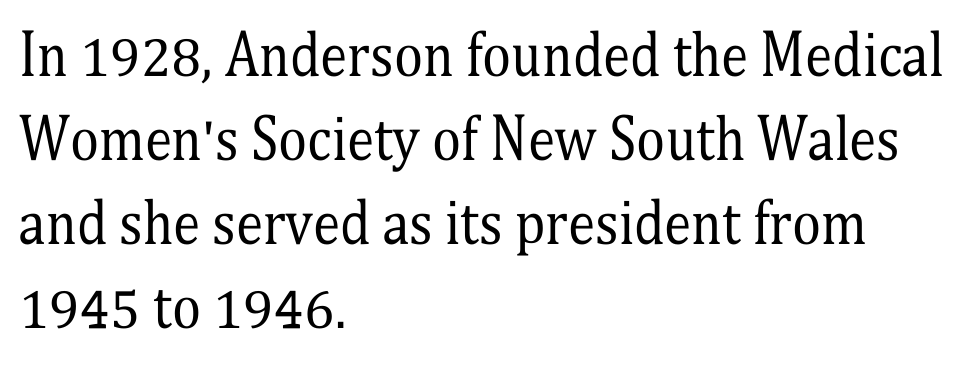
The image shows 55 px regular-weight, condensed serif type, upright; set left-aligned, normal line spacing (1.53x), normal letter spacing, not underlined; medium stroke contrast and a medium x-height.
